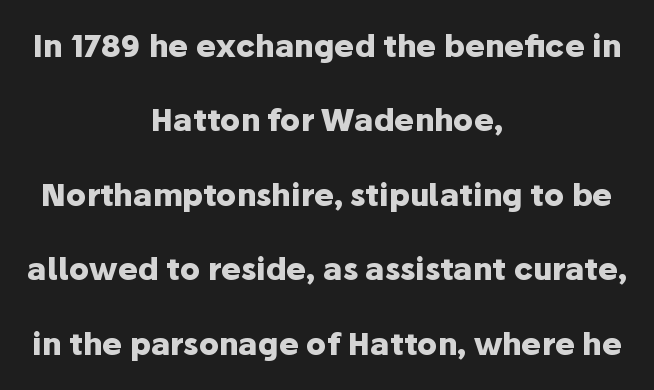
Q: Is the text bold? A: Yes.
Q: Is the text italic (slanted)? A: No, it is upright.
Q: Is the typeface a serif or a sans-serif typeface? A: Sans-serif.
Q: Is the text underlined? A: No.
Q: How is the paragraph aligned? A: Centered.
Q: Is the spacing between letters normal or unusually wide? A: Normal.
Q: Is the spacing between lines tight, normal or loose? A: Loose.
Q: Width (condensed, normal, or wide)? A: Normal.
Q: Stroke contrast? A: Low.
Q: x-height? A: Medium.
Q: Monospaced? A: No.
